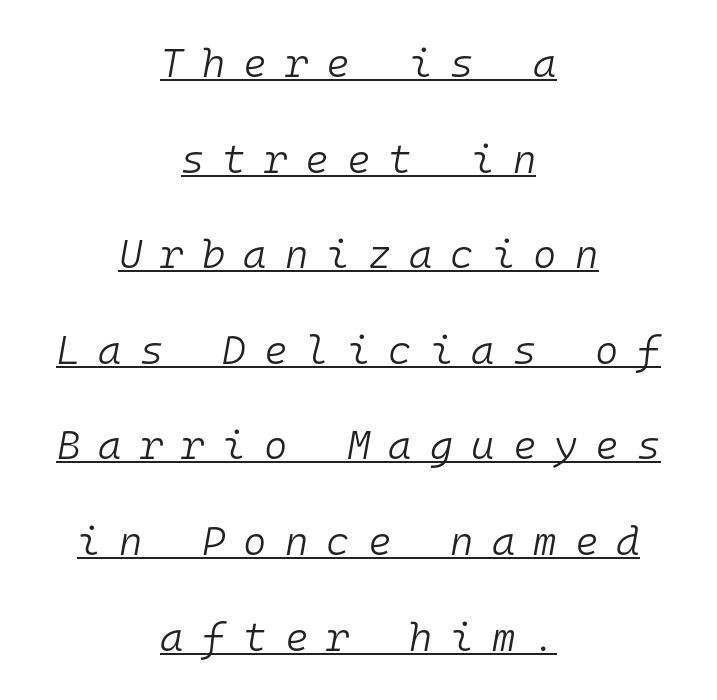
{"italic": "yes", "lean": "right", "slant_degrees": 10, "bold": "no", "weight": "light", "width": "normal", "stroke_contrast": "low", "x_height": "medium", "monospaced": "yes", "underline": "yes", "align": "center", "line_spacing": "loose", "line_spacing_ratio": 2.39, "letter_spacing": "wide", "letter_spacing_em": 0.45, "glyph_px": 40}
